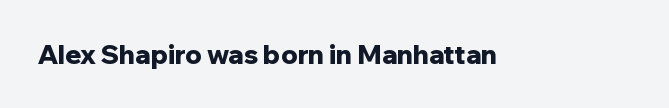
Only glyphs here, with clear space below each row. Rendered with straight, roman letterforms. The glyphs have the mass of a bold cut. Observe the ordinary spacing: letters are neighbours, not strangers.
